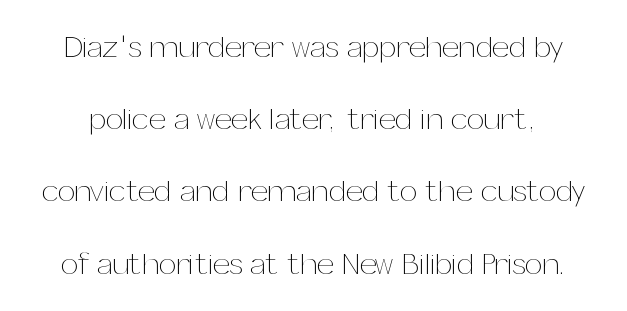
These lines were composed using upright roman letters. A quiet, ordinary-to-light weight characterises the typeface. Here the designer chose a conventional face with non-uniform glyph widths. Honestly, the rows look like they've been pulled way apart.
